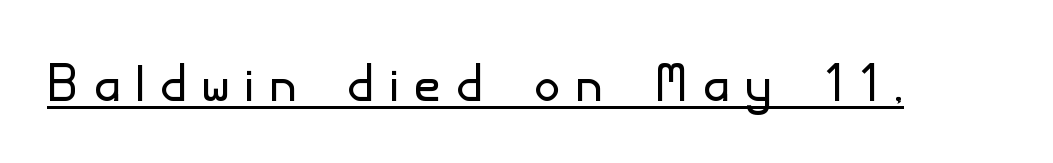
{"serif": "no", "italic": "no", "bold": "no", "weight": "light", "width": "normal", "stroke_contrast": "low", "x_height": "small", "monospaced": "no", "underline": "yes", "letter_spacing": "wide", "letter_spacing_em": 0.25, "glyph_px": 69}
